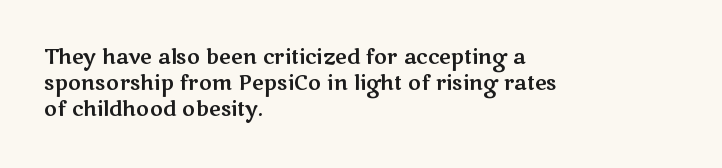
Is there any slant? The stems are plumb. Clear beneath every line of the passage. Nobody touched the tracking dial on this one. Line beginnings align vertically; line endings do not. One glance says typical: line gaps are just what's usual.
